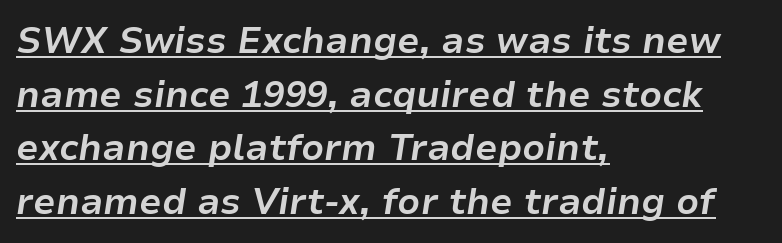
The rendering uses the underline text-decoration. Weight check: bold — yes, fully. Looks like regular typesetting: each glyph gets only the width it needs. The lines in this sample share a left origin and differ only in where they stop. Notice how the stems are inclined rather than vertical — that's the hallmark of italics.
